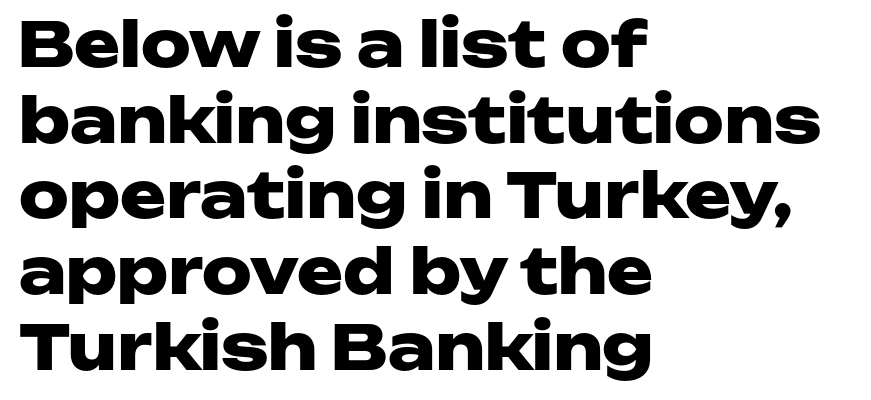
A typesetter would call this proportional, since set widths differ per character. On the weight axis this lands at bold, roughly 700. One-word summary of the alignment: left. Underline: absent. Spacing between characters is what you'd get straight out of the box. This sample uses an upright cut, with every glyph sitting square on the baseline.
